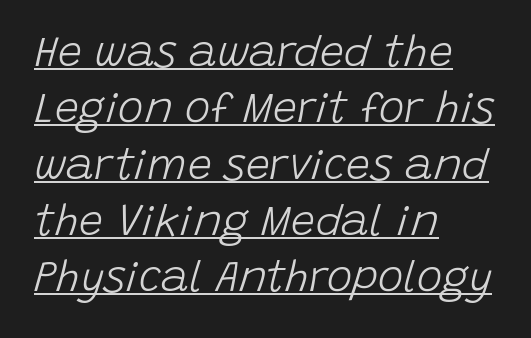
The face used here is proportionally spaced, like ordinary book or web type. The face used here has a pronounced slope to its letters. How are the letters spaced? Ordinarily, with no added tracking. Looks like someone drew a line under every word here.
